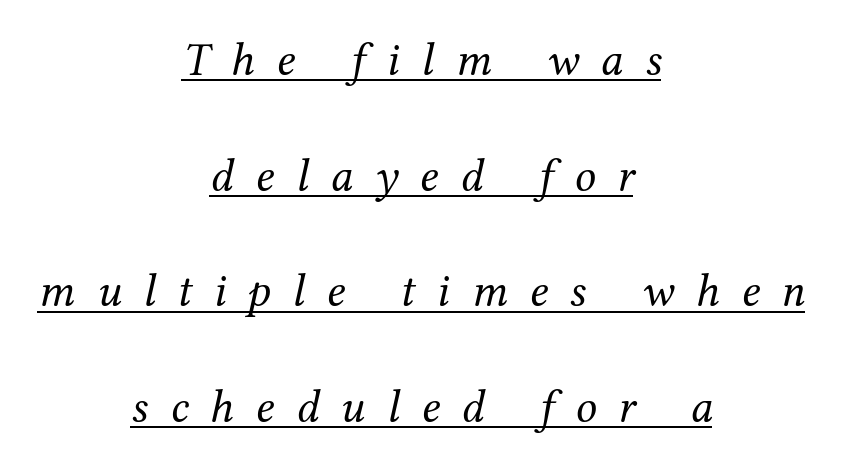
Do the characters align in a grid? No, the font is proportional. Type style note: has serifs. Is the type heavy? It reads as light-to-regular instead. Whoever set this chose breathing room over compactness in the vertical rhythm. Words appear elongated and porous because spacing is wide.
